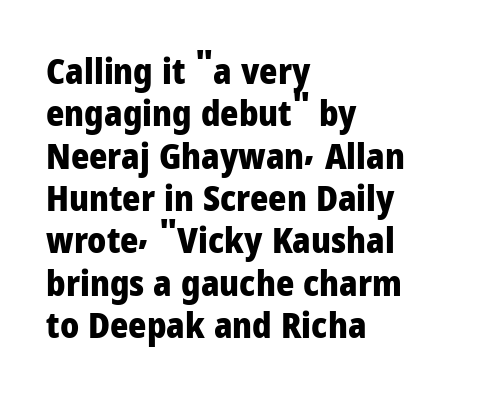
The image shows 35 px heavy sans-serif type, upright; set left-aligned, line spacing 1.21x, normal letter spacing, not underlined; low stroke contrast and a medium x-height.
